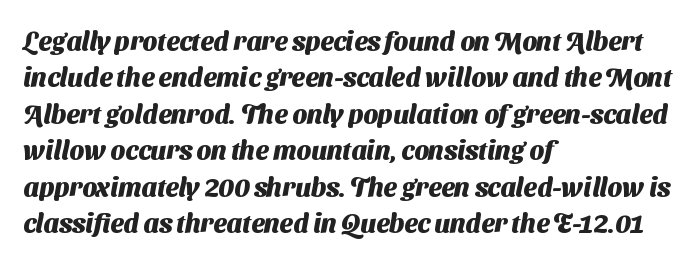
Q: Is the text bold? A: Yes.
Q: Is the text underlined? A: No.
Q: How is the paragraph aligned? A: Left-aligned.
Q: Is the spacing between letters normal or unusually wide? A: Normal.
Q: Is the spacing between lines tight, normal or loose? A: Normal.
